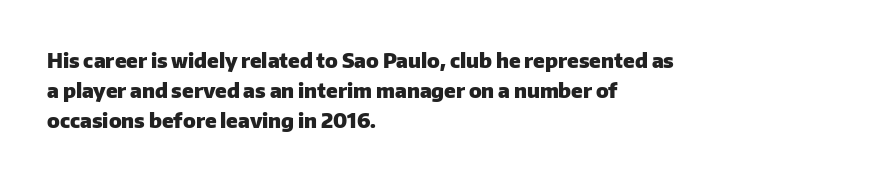
Q: Is the text bold? A: Yes.
Q: Is the text italic (slanted)? A: No, it is upright.
Q: Is the text underlined? A: No.
Q: How is the paragraph aligned? A: Left-aligned.
Q: Is the spacing between letters normal or unusually wide? A: Normal.
Q: Is the spacing between lines tight, normal or loose? A: Normal.
